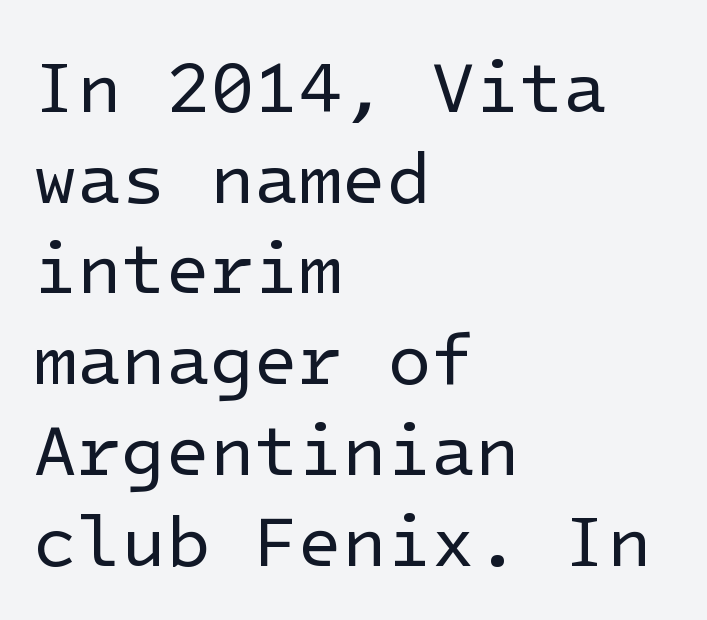
These lines stack with their left ends in a neat column. No feet cap the strokes, marking this as sans-serif type. Summary of vertical rhythm: regular, with standard interline spacing. These lines were composed using upright roman letters. These lines keep a tight, regular rhythm from letter to letter.
